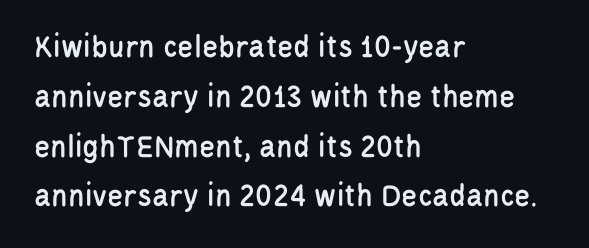
Q: Is the text italic (slanted)? A: No, it is upright.
Q: Is the typeface a serif or a sans-serif typeface? A: Sans-serif.
Q: Is the text underlined? A: No.
Q: How is the paragraph aligned? A: Left-aligned.
Q: Is the spacing between letters normal or unusually wide? A: Normal.
Q: Is the spacing between lines tight, normal or loose? A: Normal.
Q: Width (condensed, normal, or wide)? A: Condensed.
Q: Stroke contrast? A: Low.
Q: x-height? A: Large.
Q: Monospaced? A: No.
